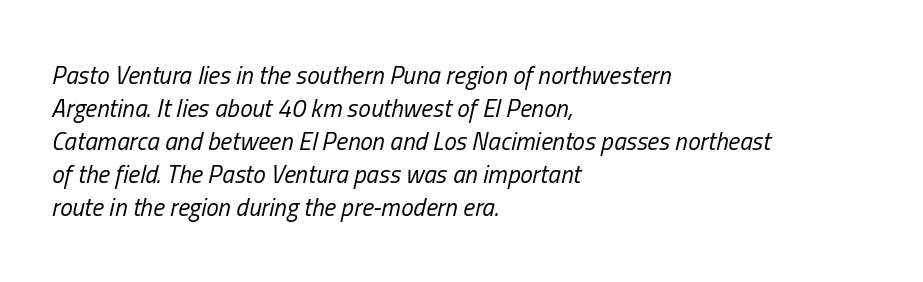
Q: Is the text bold? A: No.
Q: Is the text italic (slanted)? A: Yes, it leans right by about 13 degrees.
Q: Is the text underlined? A: No.
Q: How is the paragraph aligned? A: Left-aligned.
Q: Is the spacing between letters normal or unusually wide? A: Normal.
Q: Is the spacing between lines tight, normal or loose? A: Normal.
